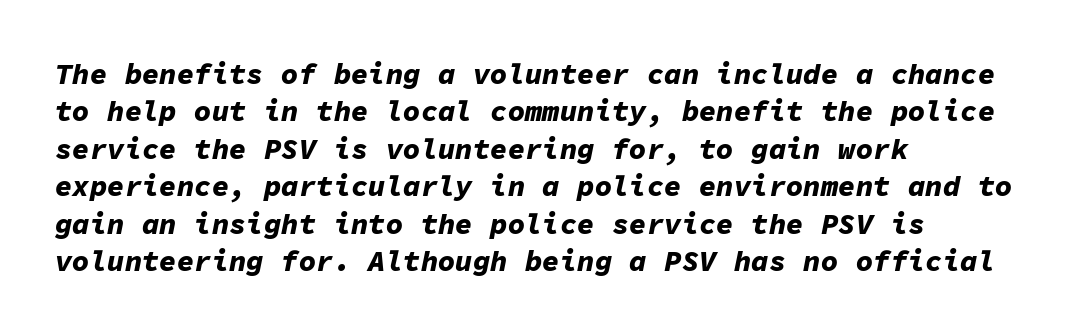
{"italic": "yes", "lean": "right", "slant_degrees": 11, "bold": "yes", "weight": "bold", "width": "normal", "stroke_contrast": "low", "x_height": "medium", "monospaced": "yes", "underline": "no", "align": "left", "line_spacing": "normal", "line_spacing_ratio": 1.29, "letter_spacing": "normal", "letter_spacing_em": 0.0, "glyph_px": 29}
